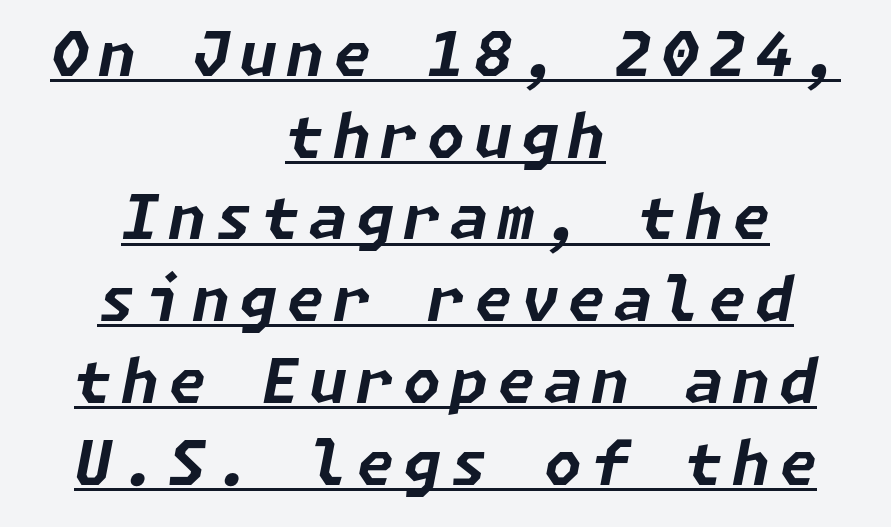
The image shows 61 px bold type, italic (leaning right); set centered, normal line spacing (1.34x), underlined; low stroke contrast and a medium x-height.
